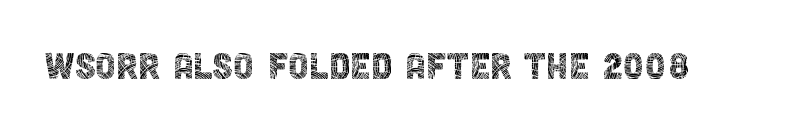
Q: Is the text bold? A: No.
Q: Is the text italic (slanted)? A: No, it is upright.
Q: Is the typeface a serif or a sans-serif typeface? A: Sans-serif.
Q: Is the text underlined? A: No.
Q: Is the spacing between letters normal or unusually wide? A: Normal.
Q: Width (condensed, normal, or wide)? A: Condensed.
Q: x-height? A: Large.
Q: Monospaced? A: No.
